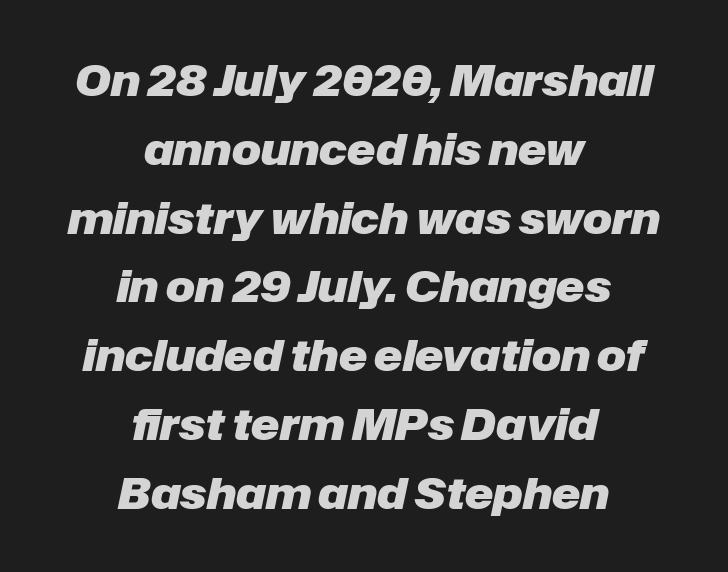
The text carries the slant typical of an italic or oblique font. The rows are spaced the way most documents space them. Standard letterfit; no display-style spreading of the glyphs. Rule under the text: the space is simply empty. This is heavy type, rendered in bold.
